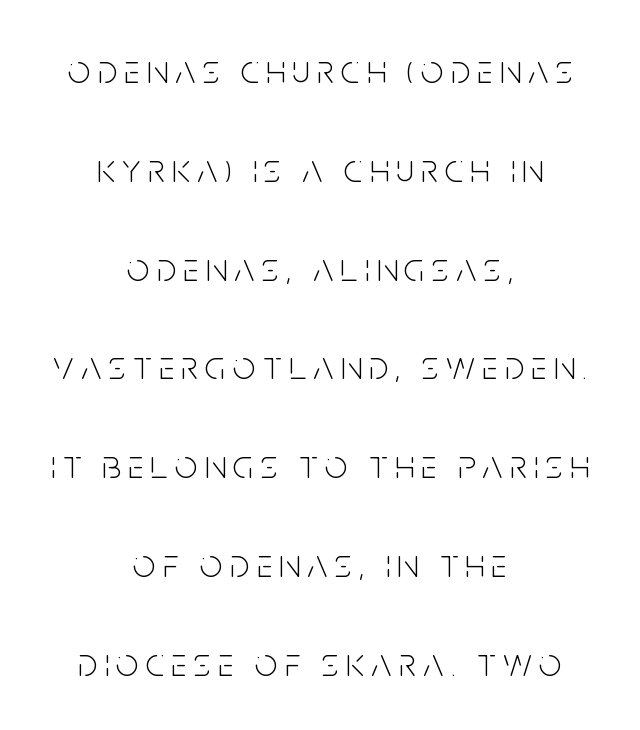
{"serif": "no", "italic": "no", "bold": "no", "weight": "light", "width": "condensed", "stroke_contrast": "low", "x_height": "large", "monospaced": "no", "underline": "no", "align": "center", "line_spacing": "loose", "line_spacing_ratio": 2.47, "glyph_px": 40}
